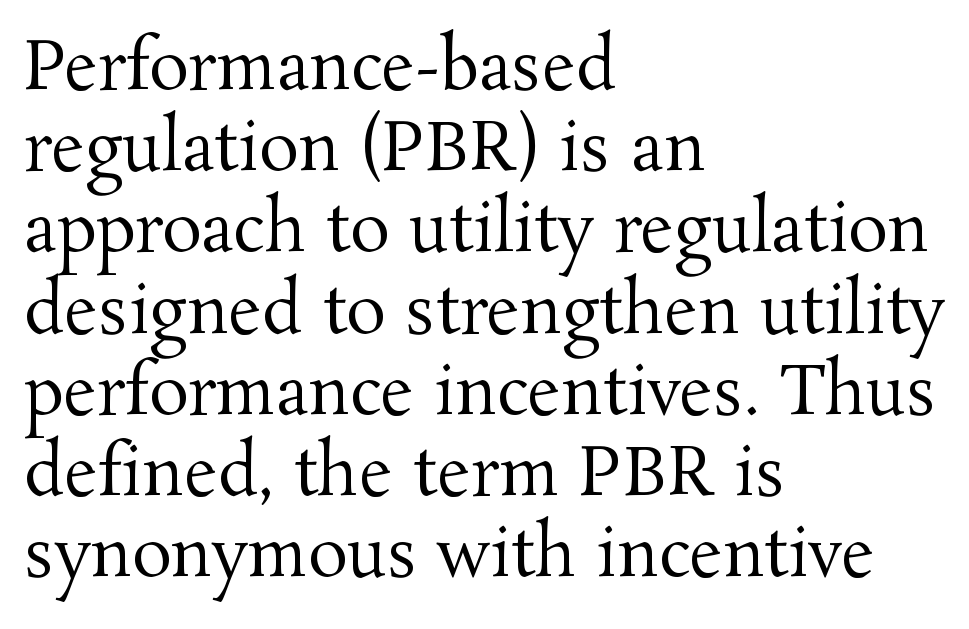
Q: Is the text bold? A: No.
Q: Is the text italic (slanted)? A: No, it is upright.
Q: Is the typeface a serif or a sans-serif typeface? A: Serif.
Q: Is the text underlined? A: No.
Q: How is the paragraph aligned? A: Left-aligned.
Q: Is the spacing between letters normal or unusually wide? A: Normal.
Q: Width (condensed, normal, or wide)? A: Normal.
Q: Stroke contrast? A: Medium.
Q: x-height? A: Medium.
Q: Monospaced? A: No.
